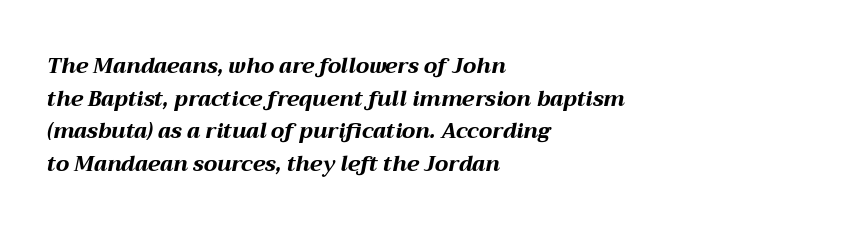
The image shows 21 px bold type, italic (leaning right); set left-aligned, normal line spacing (1.55x), normal letter spacing, not underlined.
